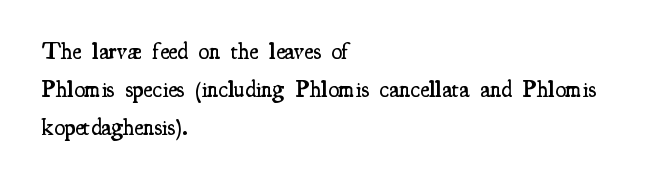
When letters stand straight like this, we call the style roman or upright. Look at the stroke-to-counter ratio: somewhat heavy, a semibold. Any mark beneath the type? The region is blank. The passage shown stacks its lines at a standard gap. No extra tracking has been applied to these lines.
